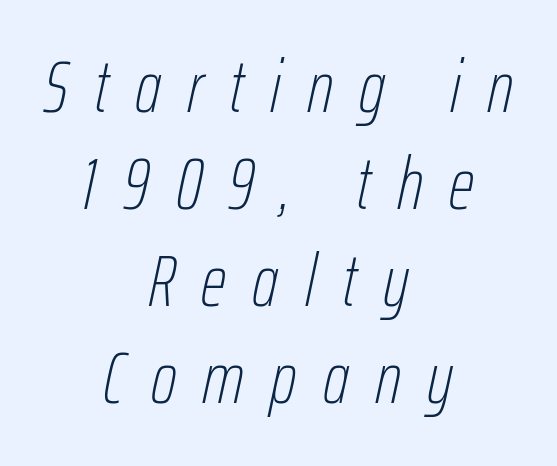
{"italic": "yes", "lean": "right", "slant_degrees": 12, "bold": "no", "weight": "thin", "width": "condensed", "stroke_contrast": "low", "x_height": "medium", "monospaced": "no", "underline": "no", "align": "center", "line_spacing": "normal", "line_spacing_ratio": 1.33, "letter_spacing": "wide", "letter_spacing_em": 0.36, "glyph_px": 73}
